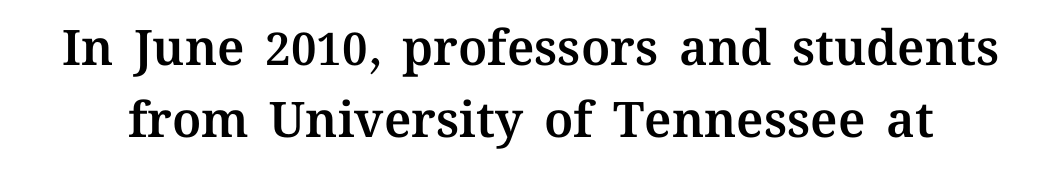
{"italic": "no", "width": "normal", "stroke_contrast": "medium", "x_height": "medium", "monospaced": "no", "underline": "no", "line_spacing": "normal", "line_spacing_ratio": 1.47, "letter_spacing": "normal", "letter_spacing_em": 0.0, "glyph_px": 49}
